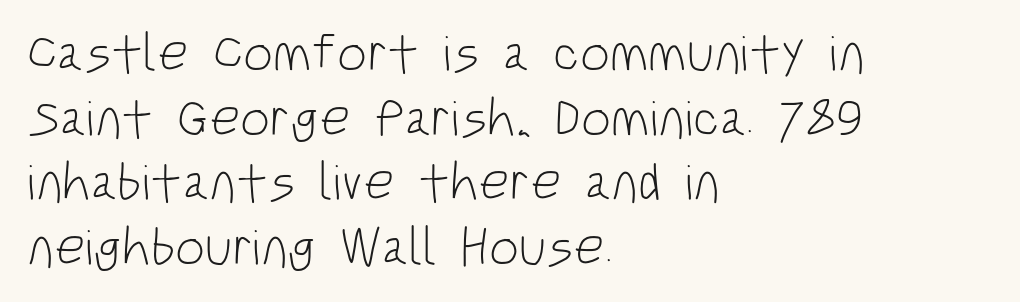
The image shows 53 px light, condensed sans-serif type, upright; set left-aligned, line spacing 1.22x, normal letter spacing, not underlined; low stroke contrast and a large x-height.
